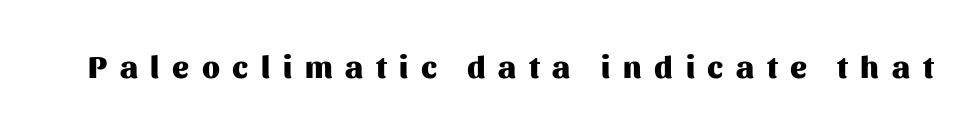
The image shows 31 px heavy sans-serif type, upright; set unusually wide letter spacing (+0.41 em), not underlined; medium stroke contrast and a medium x-height.
